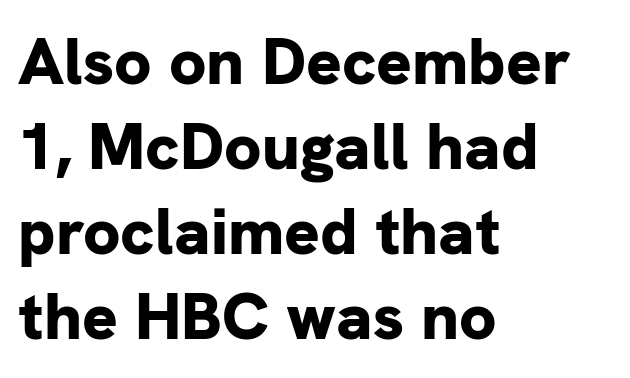
The image shows 66 px bold sans-serif type, upright; set left-aligned, normal line spacing (1.29x), normal letter spacing, not underlined; low stroke contrast and a medium x-height.
